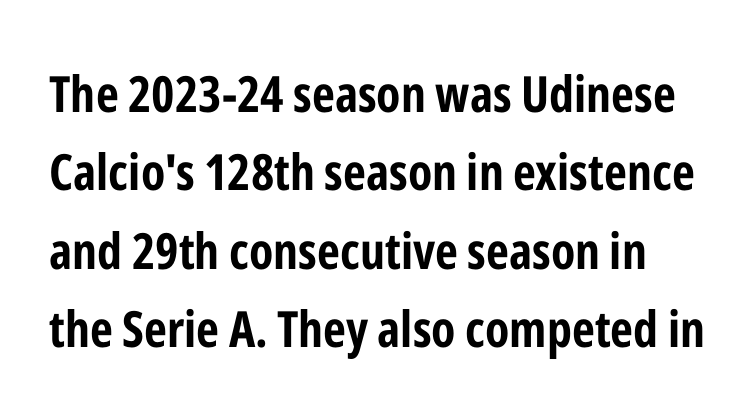
The image shows 50 px bold, condensed sans-serif type, upright; set normal line spacing (1.57x), normal letter spacing, not underlined; low stroke contrast and a medium x-height.
